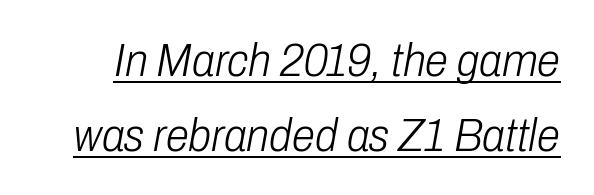
Stroke thickness stays within the range of a standard reading face or lighter. The passage shown has conventional tracking throughout. Spacing verdict: proportional, widths tailored to each character. Successive baselines arrive at the customary interval. Underline: present. Tall strokes in this sample are angled rather than plumb.
